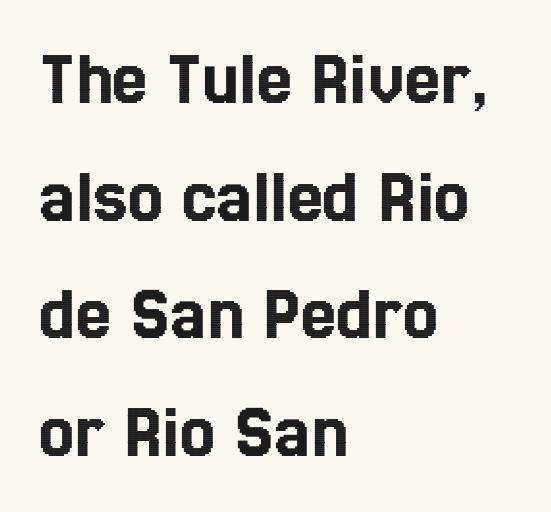
The image shows 79 px condensed type, upright; set left-aligned, normal line spacing (1.49x), normal letter spacing, not underlined; a medium x-height.
